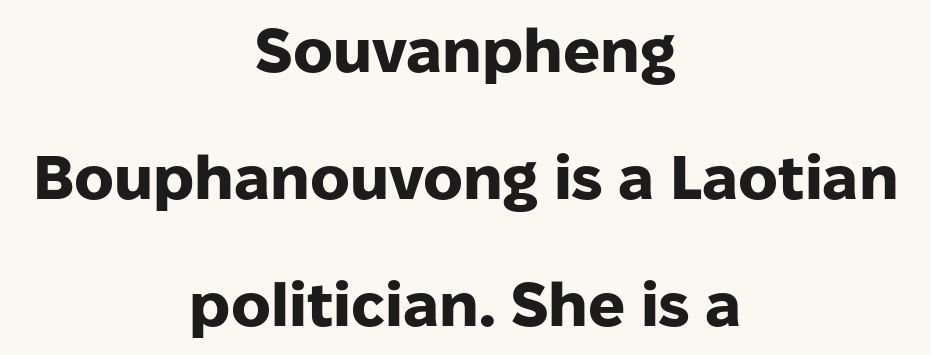
Q: Is the text bold? A: Yes.
Q: Is the text italic (slanted)? A: No, it is upright.
Q: Is the typeface a serif or a sans-serif typeface? A: Sans-serif.
Q: Is the text underlined? A: No.
Q: How is the paragraph aligned? A: Centered.
Q: Is the spacing between letters normal or unusually wide? A: Normal.
Q: Is the spacing between lines tight, normal or loose? A: Loose.
Q: Width (condensed, normal, or wide)? A: Normal.
Q: Stroke contrast? A: Low.
Q: x-height? A: Medium.
Q: Monospaced? A: No.
